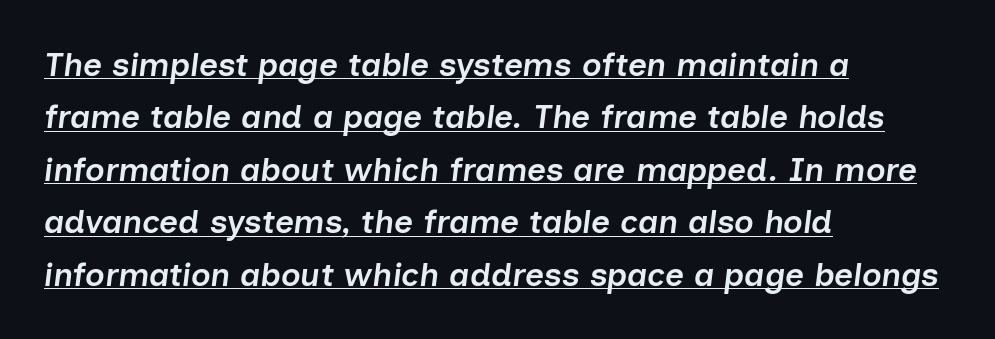
Emphasis-style slanted type is in use. The paragraph has a hard left edge and a soft right edge. Is the letter spacing exaggerated? No — it looks like the ordinary default. The passage shown is typed in a proportional face where columns would drift.
